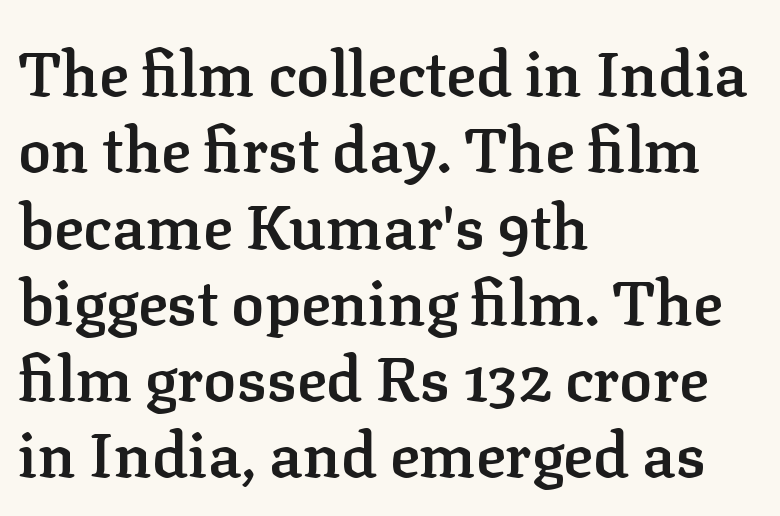
This sample is left-justified, so line endings fall wherever the words run out. Any mark beneath the type? The region is blank. A somewhat darkened texture: the type is semibold rather than bold. A typesetter would call this proportional, since set widths differ per character.
